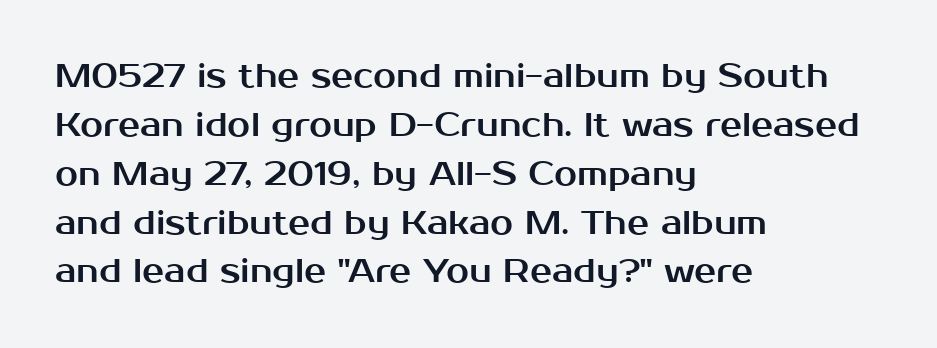
Q: Is the text italic (slanted)? A: No, it is upright.
Q: Is the typeface a serif or a sans-serif typeface? A: Sans-serif.
Q: Is the text underlined? A: No.
Q: How is the paragraph aligned? A: Left-aligned.
Q: Is the spacing between letters normal or unusually wide? A: Normal.
Q: Is the spacing between lines tight, normal or loose? A: Normal.
Q: Width (condensed, normal, or wide)? A: Normal.
Q: Stroke contrast? A: Medium.
Q: x-height? A: Medium.
Q: Monospaced? A: No.
